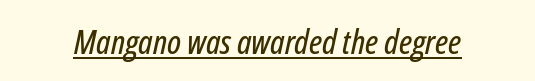
Think of a printed novel: that variable character pitch is what you see here. This is oblique type, the kind used for emphasis or titles. Is there an underline? Yes — a line sits under the letters. The letters sit at their default tracking, neither squeezed nor spread.
